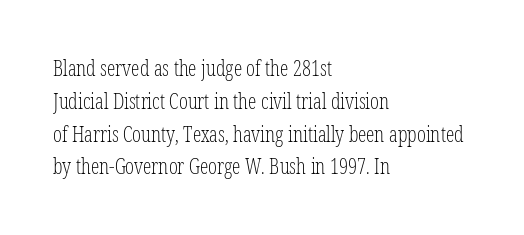
Q: Is the text bold? A: No.
Q: Is the text italic (slanted)? A: No, it is upright.
Q: Is the text underlined? A: No.
Q: How is the paragraph aligned? A: Left-aligned.
Q: Is the spacing between letters normal or unusually wide? A: Normal.
Q: Is the spacing between lines tight, normal or loose? A: Normal.
